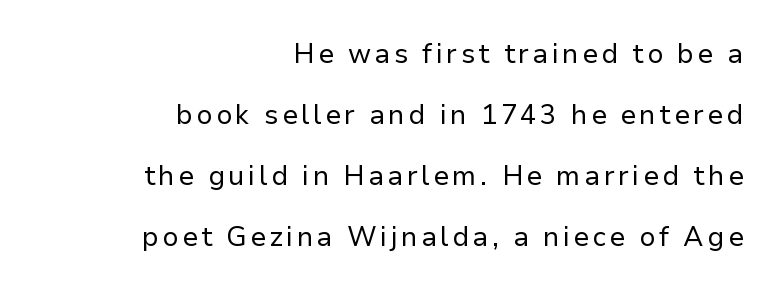
You could fit nearly another row in the gap between these rows. Short and long lines alike share a common ending point at right. Upright lettering throughout. The space directly below the letters is spotless. The characters are drawn with everyday or finer stroke widths.
